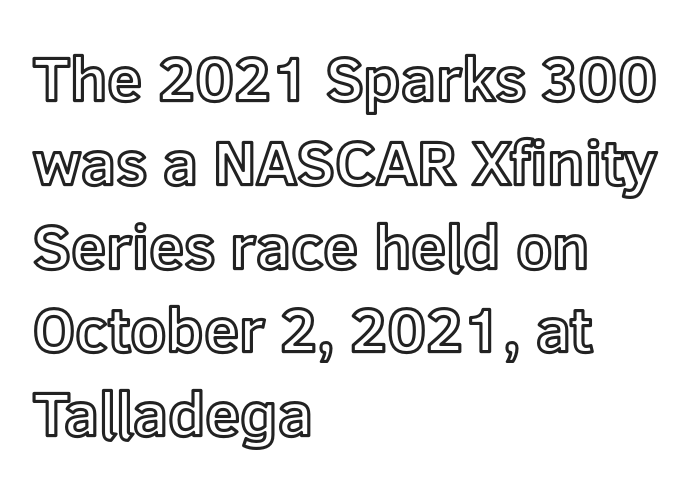
Q: Is the text italic (slanted)? A: No, it is upright.
Q: Is the text underlined? A: No.
Q: How is the paragraph aligned? A: Left-aligned.
Q: Is the spacing between letters normal or unusually wide? A: Normal.
Q: Is the spacing between lines tight, normal or loose? A: Normal.
Q: Width (condensed, normal, or wide)? A: Normal.
Q: x-height? A: Medium.
Q: Monospaced? A: No.
